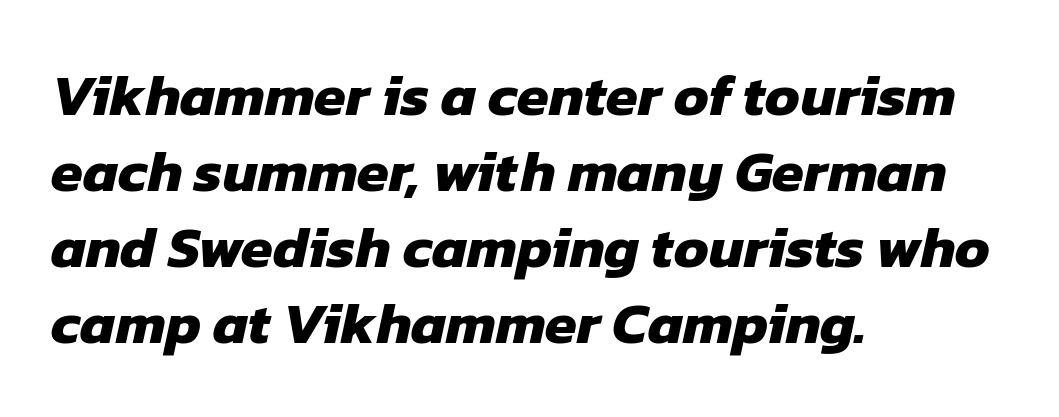
Q: Is the text bold? A: Yes.
Q: Is the typeface a serif or a sans-serif typeface? A: Sans-serif.
Q: Is the text underlined? A: No.
Q: How is the paragraph aligned? A: Left-aligned.
Q: Is the spacing between letters normal or unusually wide? A: Normal.
Q: Is the spacing between lines tight, normal or loose? A: Normal.
Q: Width (condensed, normal, or wide)? A: Normal.
Q: Stroke contrast? A: Low.
Q: x-height? A: Medium.
Q: Monospaced? A: No.
